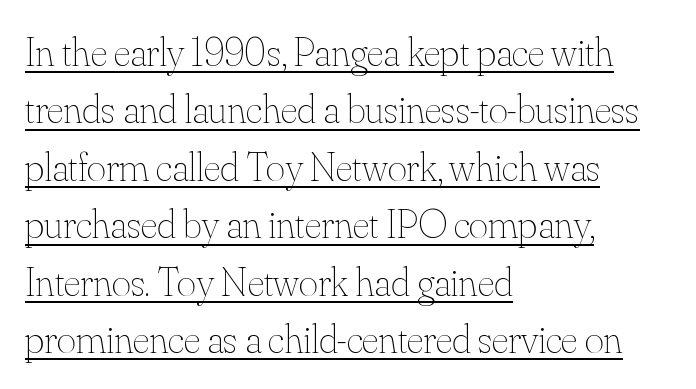
This sample keeps an unexceptional amount of space between lines. Between one letter and the next there's only the usual sliver of space. The specimen reads as upright at a glance. These characters rest on top of a visible drawn line. A student would call this left alignment; a typographer would say flush left, rag right.
